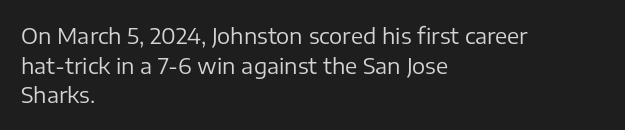
Q: Is the text bold? A: No.
Q: Is the text italic (slanted)? A: No, it is upright.
Q: Is the text underlined? A: No.
Q: How is the paragraph aligned? A: Left-aligned.
Q: Is the spacing between letters normal or unusually wide? A: Normal.
Q: Is the spacing between lines tight, normal or loose? A: Normal.
